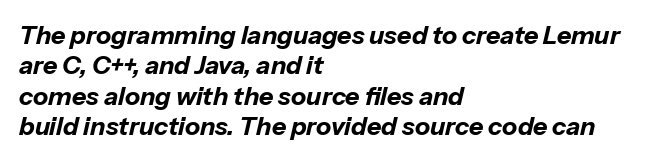
The glyphs have the mass of a bold cut. A bare baseline throughout the passage. Would a proofreader flag this as italicized? Yes. Alignment: flush left. A typesetter would call this zero additional tracking.
